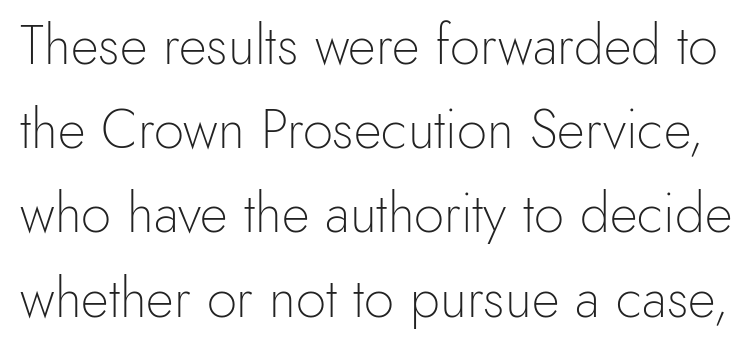
The image shows 54 px light sans-serif type, upright; set normal line spacing (1.56x), normal letter spacing, not underlined; a small x-height.
